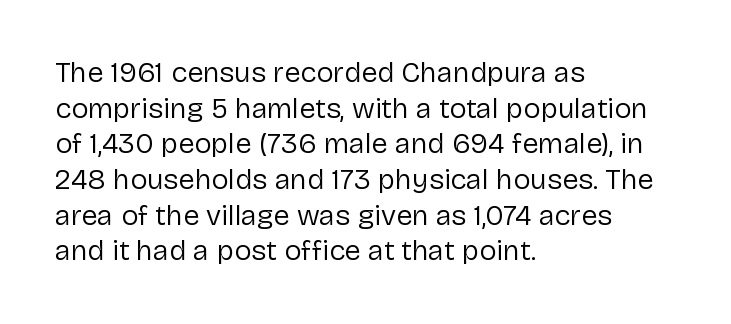
Q: Is the text bold? A: No.
Q: Is the text italic (slanted)? A: No, it is upright.
Q: Is the typeface a serif or a sans-serif typeface? A: Sans-serif.
Q: Is the text underlined? A: No.
Q: How is the paragraph aligned? A: Left-aligned.
Q: Is the spacing between letters normal or unusually wide? A: Normal.
Q: Width (condensed, normal, or wide)? A: Normal.
Q: Stroke contrast? A: Low.
Q: x-height? A: Medium.
Q: Monospaced? A: No.
